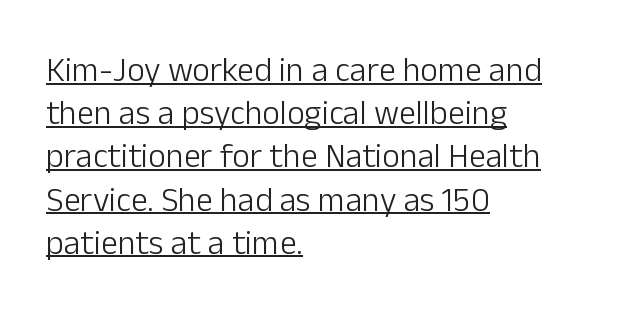
Letter spacing: default. The characters are drawn with everyday or finer stroke widths. Unlike italic type, these characters show no tilt at all. Proportional: the letters do not fall into vertical columns. The compositor pushed each line to the left boundary.
